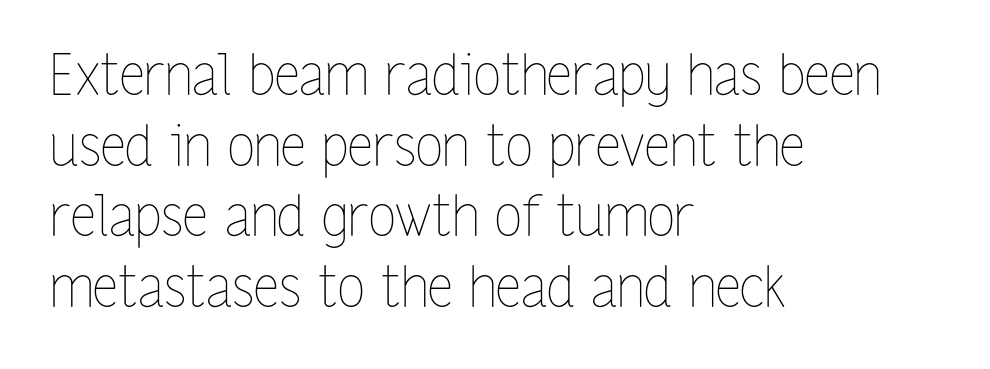
The characters are drawn with everyday or finer stroke widths. The rag falls on the right side of this text block. Vertical strokes here are truly vertical. A typesetter would call this proportional, since set widths differ per character. What's the leading like? Ordinary, nothing unusual. Underline: absent.
